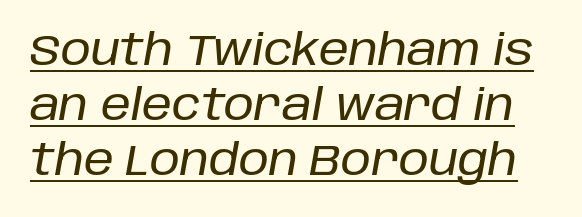
Q: Is the text italic (slanted)? A: Yes, it leans right by about 10 degrees.
Q: Is the text underlined? A: Yes.
Q: Is the spacing between letters normal or unusually wide? A: Normal.
Q: Is the spacing between lines tight, normal or loose? A: Normal.
Q: Width (condensed, normal, or wide)? A: Normal.
Q: Stroke contrast? A: Low.
Q: x-height? A: Large.
Q: Monospaced? A: No.
